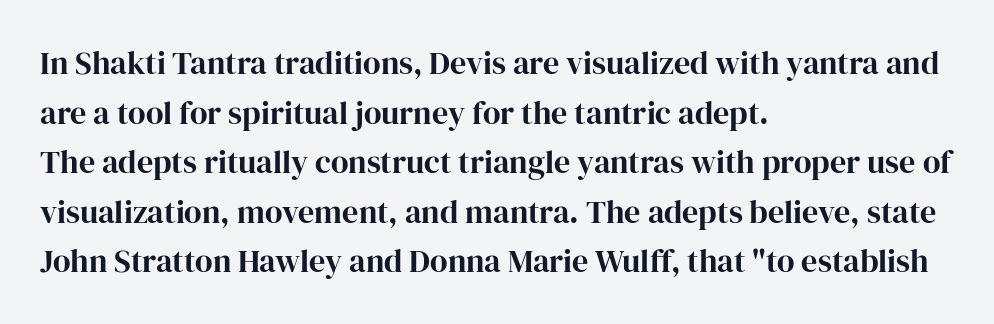
Q: Is the text italic (slanted)? A: No, it is upright.
Q: Is the typeface a serif or a sans-serif typeface? A: Serif.
Q: Is the text underlined? A: No.
Q: How is the paragraph aligned? A: Left-aligned.
Q: Is the spacing between letters normal or unusually wide? A: Normal.
Q: Is the spacing between lines tight, normal or loose? A: Normal.
Q: Width (condensed, normal, or wide)? A: Normal.
Q: Stroke contrast? A: High.
Q: x-height? A: Medium.
Q: Monospaced? A: No.
